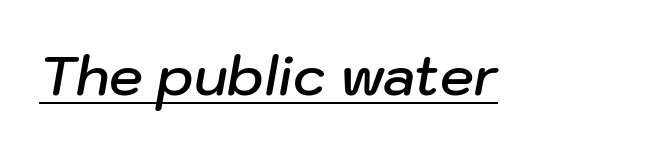
Q: Is the text bold? A: Semi-bold.
Q: Is the text italic (slanted)? A: Yes, it leans right by about 10 degrees.
Q: Is the text underlined? A: Yes.
Q: Is the spacing between letters normal or unusually wide? A: Normal.
Q: Width (condensed, normal, or wide)? A: Normal.
Q: Stroke contrast? A: Low.
Q: x-height? A: Medium.
Q: Monospaced? A: No.
